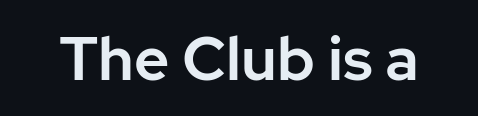
Q: Is the text italic (slanted)? A: No, it is upright.
Q: Is the typeface a serif or a sans-serif typeface? A: Sans-serif.
Q: Is the text underlined? A: No.
Q: Is the spacing between letters normal or unusually wide? A: Normal.
Q: Width (condensed, normal, or wide)? A: Normal.
Q: Stroke contrast? A: Low.
Q: x-height? A: Medium.
Q: Monospaced? A: No.
